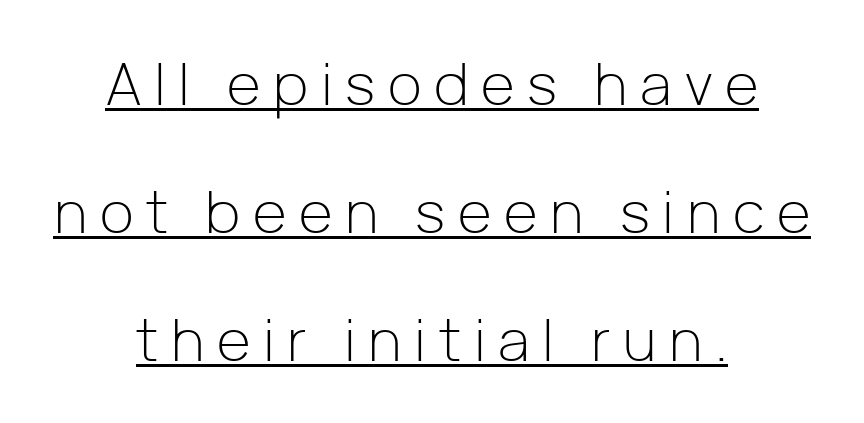
{"serif": "no", "italic": "no", "bold": "no", "weight": "light", "width": "normal", "stroke_contrast": "low", "x_height": "medium", "monospaced": "no", "underline": "yes", "align": "center", "line_spacing": "loose", "line_spacing_ratio": 2.21, "letter_spacing": "wide", "letter_spacing_em": 0.22, "glyph_px": 58}
